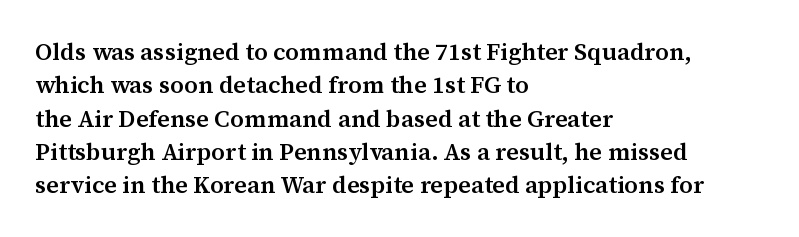
Q: Is the text bold? A: Semi-bold.
Q: Is the text italic (slanted)? A: No, it is upright.
Q: Is the text underlined? A: No.
Q: How is the paragraph aligned? A: Left-aligned.
Q: Is the spacing between letters normal or unusually wide? A: Normal.
Q: Is the spacing between lines tight, normal or loose? A: Normal.
